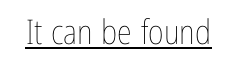
Quick note: underline on. Do the characters align in a grid? No, the font is proportional. The letters stand upright; this is a roman face. These lines keep a tight, regular rhythm from letter to letter.
